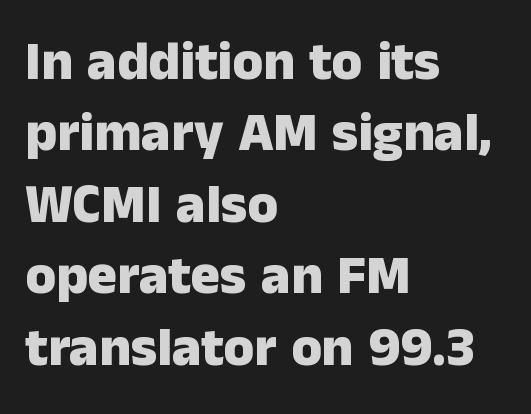
Classification — sans serif. Lines of text with bare space underneath. No extra tracking has been applied to these lines. Is there any slant? The stems are plumb. Character widths vary here, with narrow letters taking less room than wide ones.
